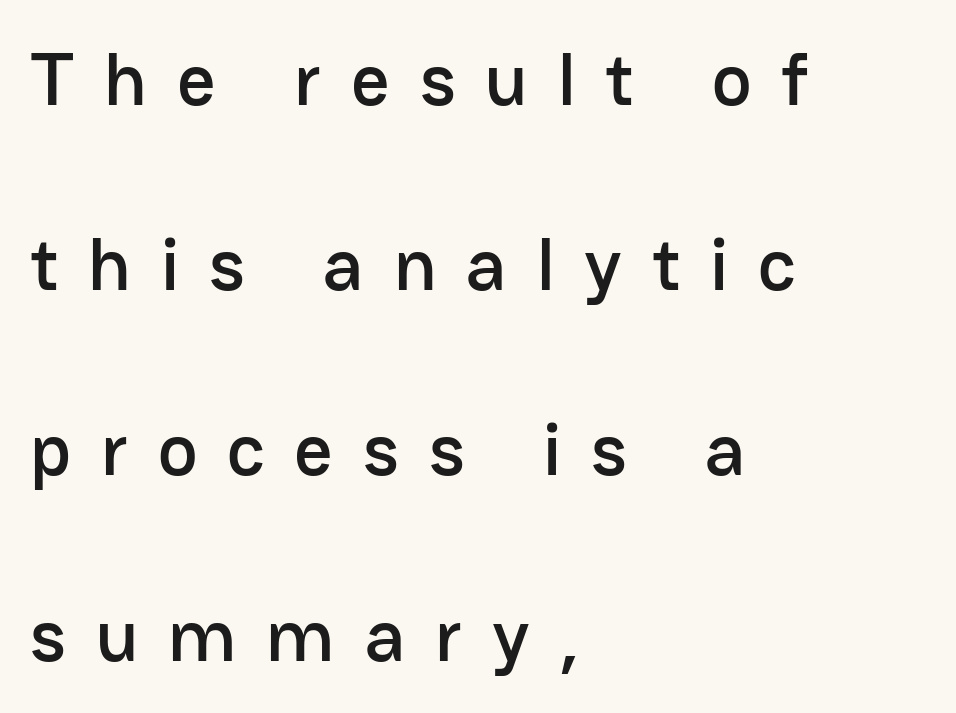
The image shows 75 px sans-serif type, upright; set left-aligned, loose line spacing (2.47x), unusually wide letter spacing (+0.4 em), not underlined; low stroke contrast and a medium x-height.
